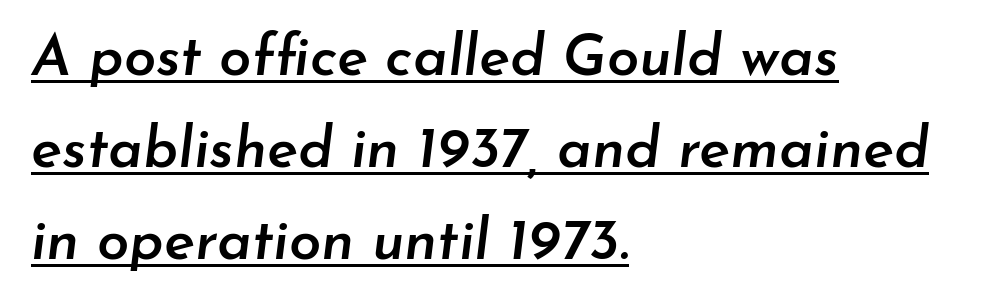
{"italic": "yes", "lean": "right", "slant_degrees": 7, "bold": "semi", "weight": "semibold", "width": "normal", "stroke_contrast": "low", "x_height": "small", "monospaced": "no", "underline": "yes", "align": "left", "line_spacing": "normal", "line_spacing_ratio": 1.59, "letter_spacing": "normal", "letter_spacing_em": 0.0, "glyph_px": 58}
